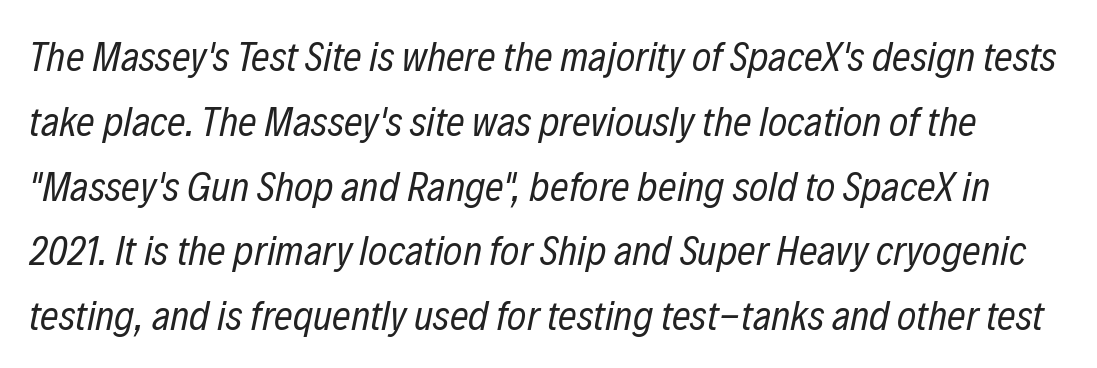
Just letters on the line, the space beneath them empty. Stems here are at most as thick as an everyday book face. Regarding leading, the lines here are spaced in the standard way. Italic? Definitely — the glyphs are oblique. What stands out about the letter spacing? Nothing — it is the standard amount.
